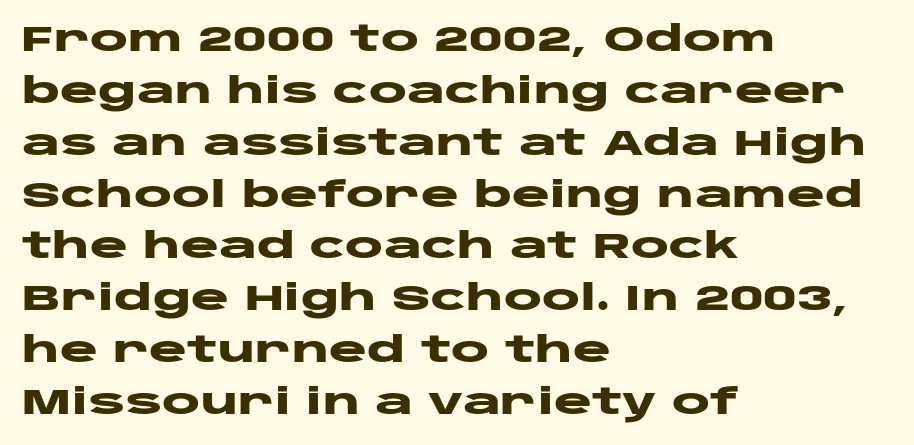
Stroke thickness is high; the sample reads as a true bold. Tracking here is standard; glyphs follow each other at the usual distance. Horizontal bands of white between lines are of average thickness. Each letter keeps its own natural width here, so spacing adapts to shape.
